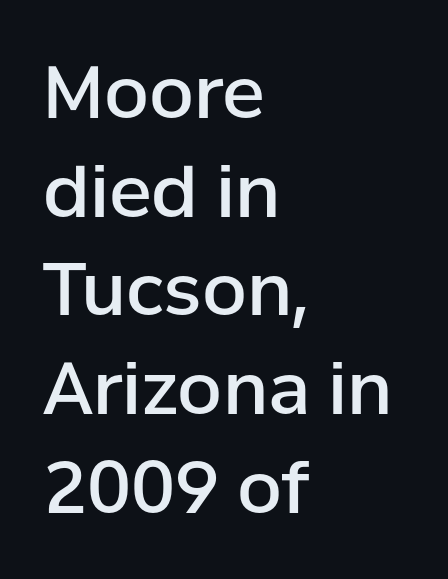
{"serif": "no", "italic": "no", "bold": "semi", "weight": "semibold", "width": "normal", "stroke_contrast": "low", "x_height": "medium", "monospaced": "no", "underline": "no", "align": "left", "line_spacing": "normal", "line_spacing_ratio": 1.37, "letter_spacing": "normal", "letter_spacing_em": 0.0, "glyph_px": 72}
